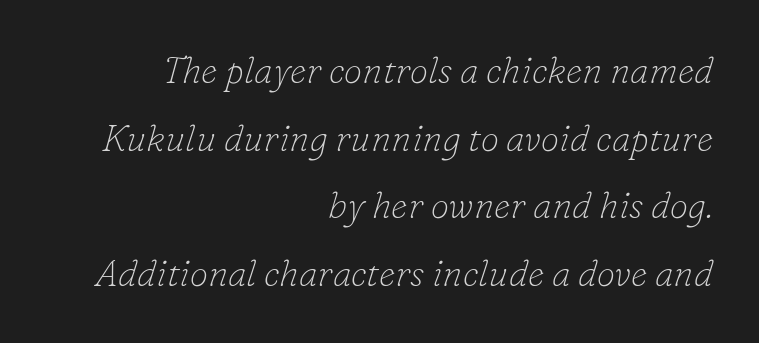
Q: Is the text bold? A: No.
Q: Is the text italic (slanted)? A: Yes, it leans right by about 16 degrees.
Q: Is the typeface a serif or a sans-serif typeface? A: Serif.
Q: Is the text underlined? A: No.
Q: How is the paragraph aligned? A: Right-aligned.
Q: Is the spacing between letters normal or unusually wide? A: Normal.
Q: Width (condensed, normal, or wide)? A: Normal.
Q: Stroke contrast? A: Low.
Q: x-height? A: Small.
Q: Monospaced? A: No.
